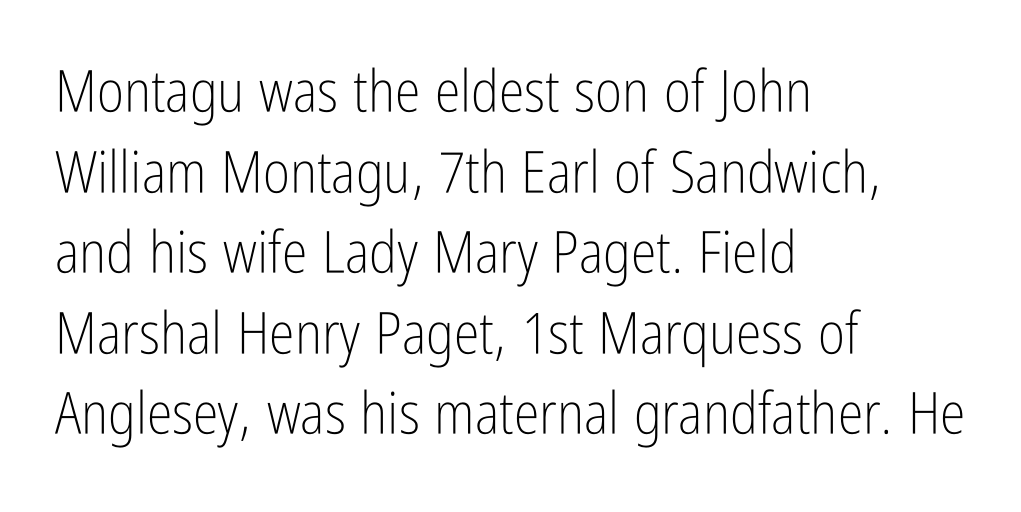
Visually the block forms a straight wall on the left and a jagged coastline on the right. Rendered with straight, roman letterforms. You can tell from the bare stems that sans-serif type was used. Proportional: the letters do not fall into vertical columns. The block of text has a typical density, with ordinary space between rows.
